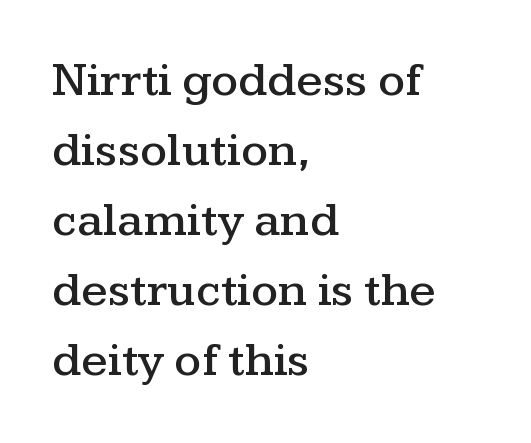
Q: Is the text italic (slanted)? A: No, it is upright.
Q: Is the typeface a serif or a sans-serif typeface? A: Serif.
Q: Is the text underlined? A: No.
Q: How is the paragraph aligned? A: Left-aligned.
Q: Is the spacing between letters normal or unusually wide? A: Normal.
Q: Is the spacing between lines tight, normal or loose? A: Normal.
Q: Width (condensed, normal, or wide)? A: Wide.
Q: Stroke contrast? A: Medium.
Q: x-height? A: Medium.
Q: Monospaced? A: No.
